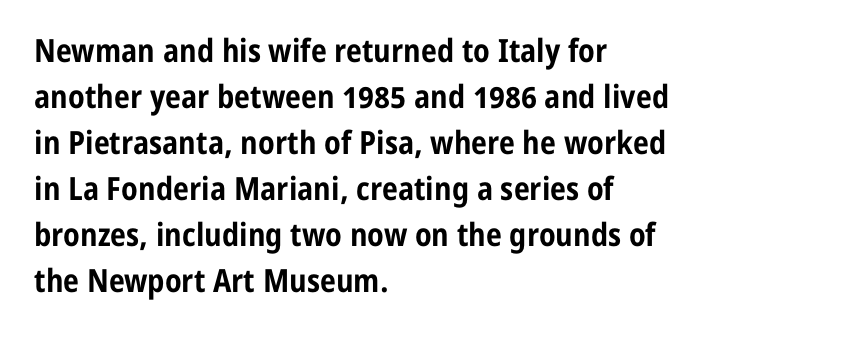
{"serif": "no", "italic": "no", "bold": "yes", "weight": "bold", "width": "condensed", "stroke_contrast": "low", "x_height": "medium", "monospaced": "no", "underline": "no", "align": "left", "line_spacing": "normal", "line_spacing_ratio": 1.44, "letter_spacing": "normal", "letter_spacing_em": 0.0, "glyph_px": 32}
